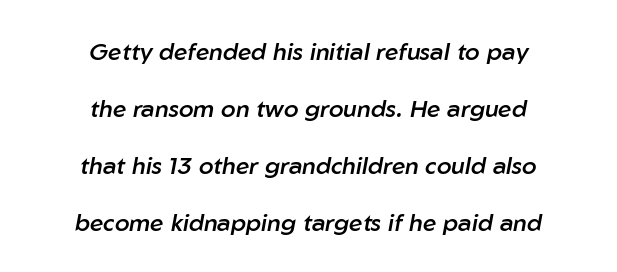
The image shows 24 px text type, italic (leaning right); set centered, loose line spacing (2.37x), normal letter spacing, not underlined.
